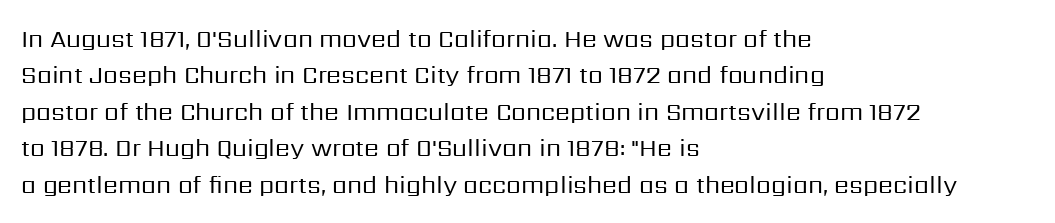
{"italic": "no", "bold": "no", "underline": "no", "align": "left", "line_spacing": "normal", "line_spacing_ratio": 1.52, "letter_spacing": "normal", "letter_spacing_em": 0.0, "glyph_px": 24}
